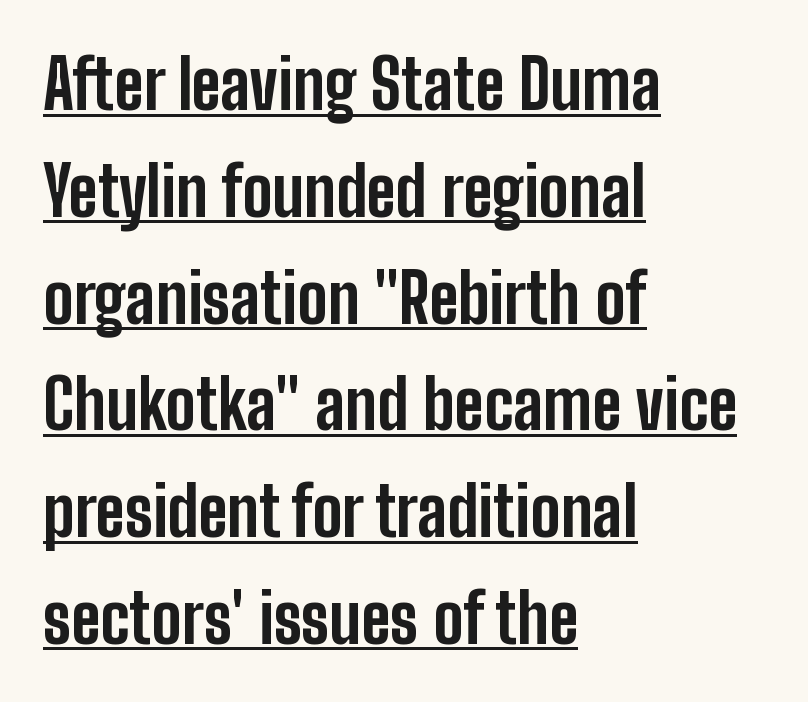
You could not count columns in this text — the font is proportionally spaced. Is this a sans? Yes — the strokes have no serifs. When letters stand straight like this, we call the style roman or upright. The line texture is even and compact thanks to regular tracking. Teacher's note: observe the even left margin — that is flush-left alignment.
